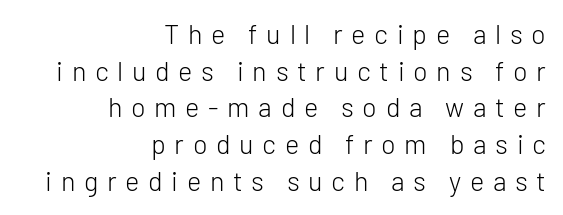
{"italic": "no", "bold": "no", "underline": "no", "align": "right", "line_spacing": "normal", "line_spacing_ratio": 1.36, "letter_spacing": "wide", "letter_spacing_em": 0.32, "glyph_px": 27}
